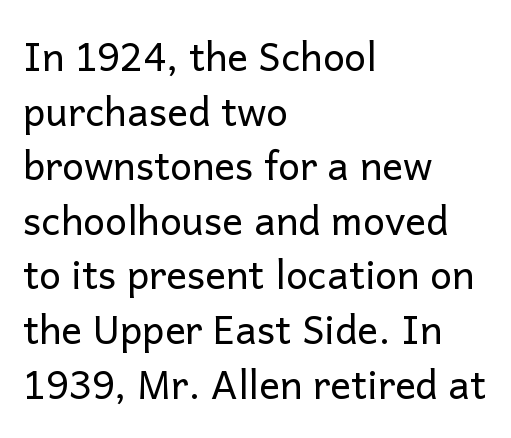
Character widths vary here, with narrow letters taking less room than wide ones. Counters stay open thanks to moderate or lighter strokes. Characters remain perfectly vertical along every line. The lines are quadded left.
